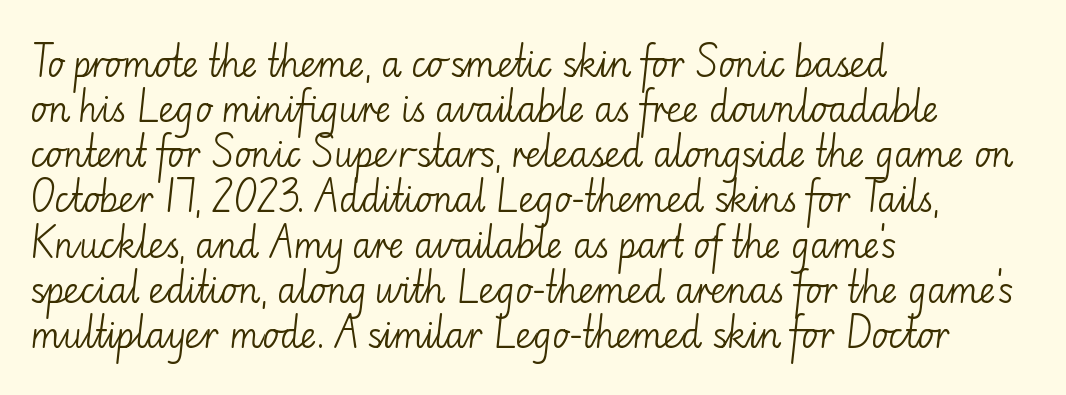
Q: Is the text bold? A: No.
Q: Is the text italic (slanted)? A: Yes.
Q: Is the typeface a serif or a sans-serif typeface? A: Sans-serif.
Q: Is the text underlined? A: No.
Q: How is the paragraph aligned? A: Left-aligned.
Q: Is the spacing between letters normal or unusually wide? A: Normal.
Q: Is the spacing between lines tight, normal or loose? A: Normal.
Q: Width (condensed, normal, or wide)? A: Normal.
Q: Stroke contrast? A: Low.
Q: x-height? A: Small.
Q: Monospaced? A: No.
